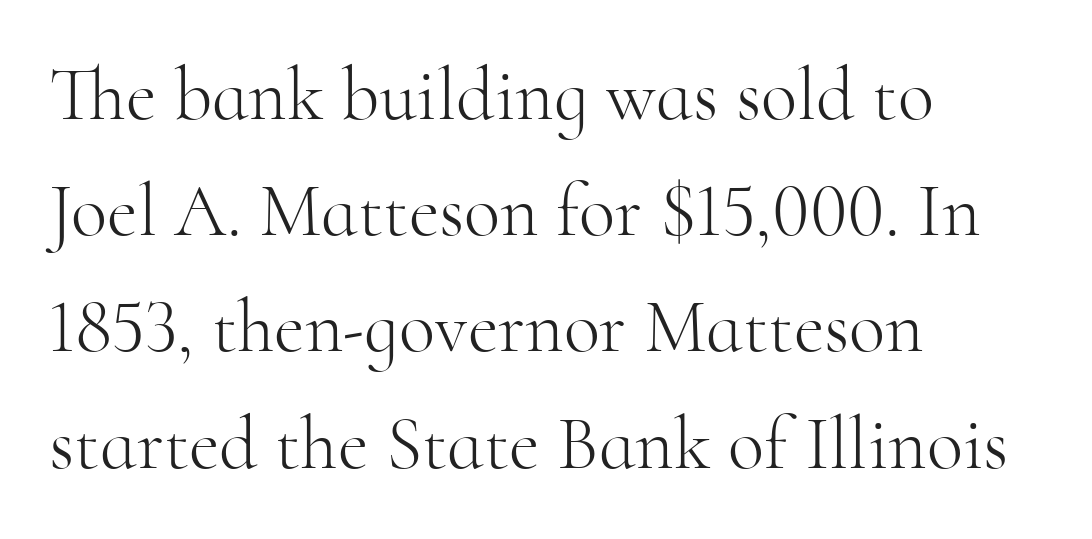
Q: Is the text bold? A: No.
Q: Is the text italic (slanted)? A: No, it is upright.
Q: Is the typeface a serif or a sans-serif typeface? A: Serif.
Q: Is the text underlined? A: No.
Q: How is the paragraph aligned? A: Left-aligned.
Q: Is the spacing between letters normal or unusually wide? A: Normal.
Q: Is the spacing between lines tight, normal or loose? A: Normal.
Q: Width (condensed, normal, or wide)? A: Normal.
Q: Stroke contrast? A: High.
Q: x-height? A: Small.
Q: Monospaced? A: No.
